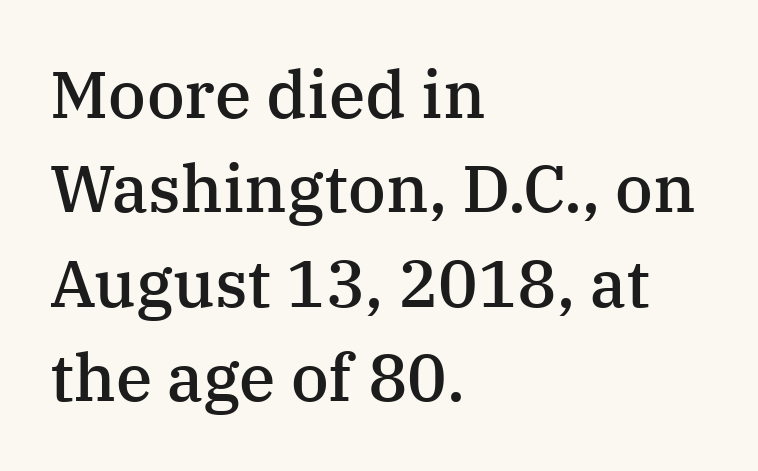
Q: Is the text bold? A: Semi-bold.
Q: Is the text italic (slanted)? A: No, it is upright.
Q: Is the typeface a serif or a sans-serif typeface? A: Serif.
Q: Is the text underlined? A: No.
Q: How is the paragraph aligned? A: Left-aligned.
Q: Is the spacing between letters normal or unusually wide? A: Normal.
Q: Is the spacing between lines tight, normal or loose? A: Normal.
Q: Width (condensed, normal, or wide)? A: Normal.
Q: Stroke contrast? A: Medium.
Q: x-height? A: Medium.
Q: Monospaced? A: No.
